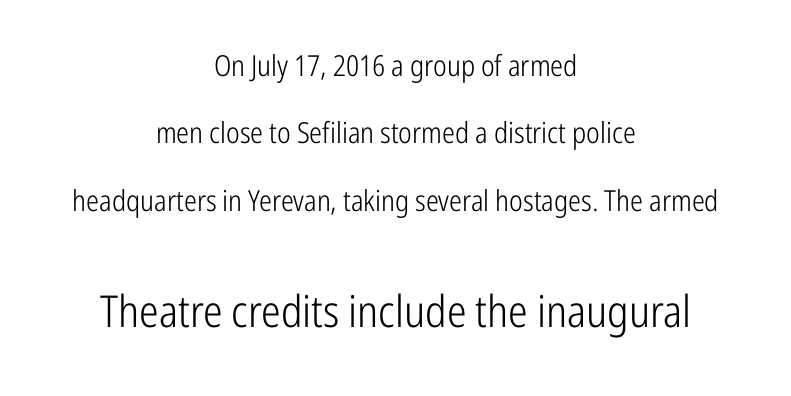
{"serif": "no", "italic": "no", "bold": "no", "weight": "light", "width": "condensed", "stroke_contrast": "low", "x_height": "medium", "monospaced": "no", "underline": "no", "align": "center", "line_spacing": "loose", "line_spacing_ratio": 2.32, "letter_spacing": "normal", "letter_spacing_em": 0.0, "larger_block": "second", "size_ratio": 1.52, "glyph_px": 44}
